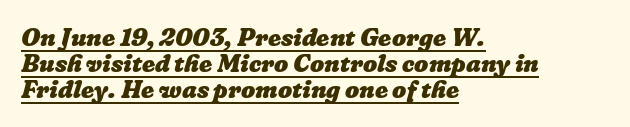
The rendered words wear a rule along their underside. A typesetter would call this leading minimal, almost set solid. Heft: maximum for text — a bold. Caption: multi-line text, flush left, ragged right. Letter spacing: default.
